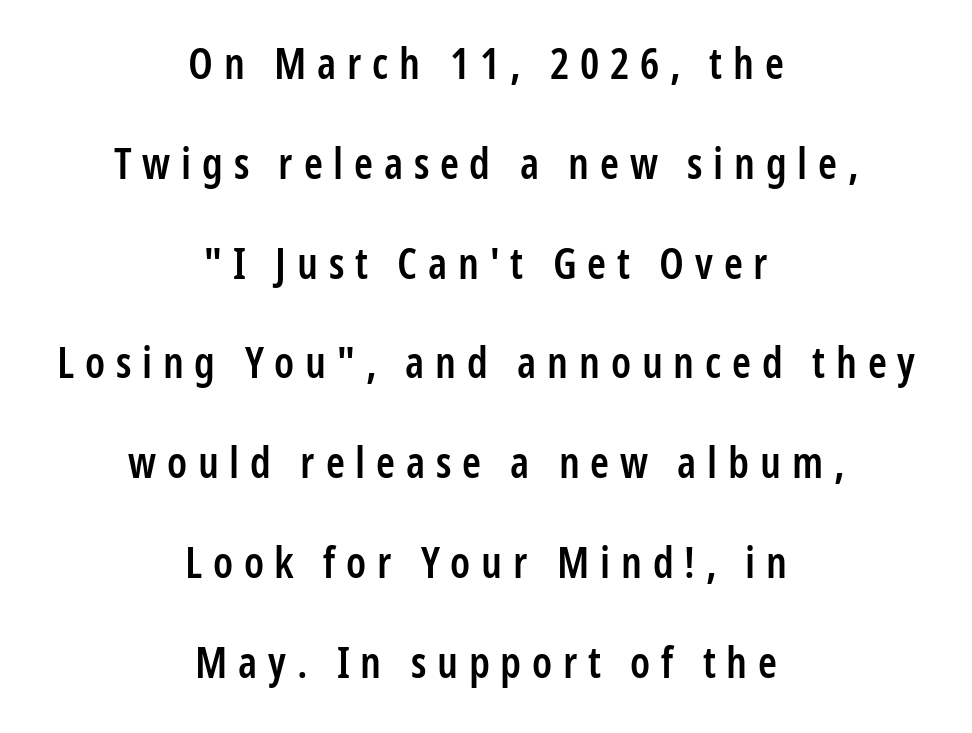
{"serif": "no", "italic": "no", "bold": "semi", "weight": "semibold", "width": "condensed", "stroke_contrast": "low", "x_height": "medium", "monospaced": "no", "underline": "no", "align": "center", "line_spacing": "loose", "line_spacing_ratio": 2.32, "letter_spacing": "wide", "letter_spacing_em": 0.25, "glyph_px": 43}
